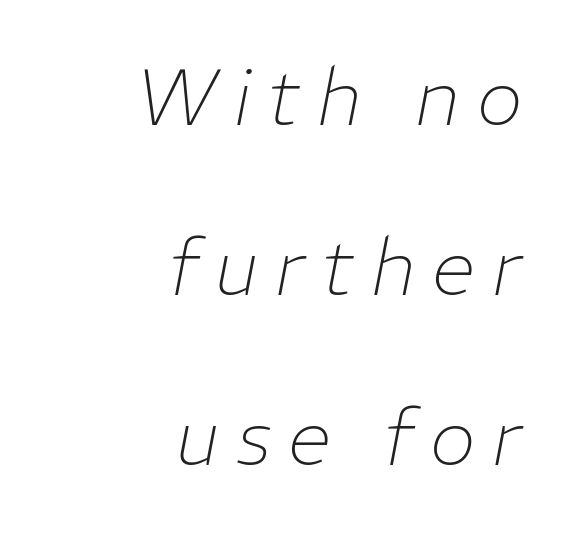
Is the type slanted? Yes — the strokes lean at a clear angle. The zone under the glyphs is completely vacant. Line endings align vertically; line beginnings do not. Each new line begins a long way beneath the previous one.
